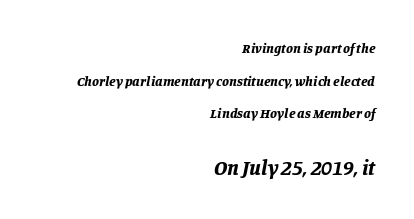
The image shows 21 px bold type, italic (leaning right); set right-aligned, loose line spacing (2.33x), normal letter spacing, not underlined; the second (bottom) block is 1.5x larger.
